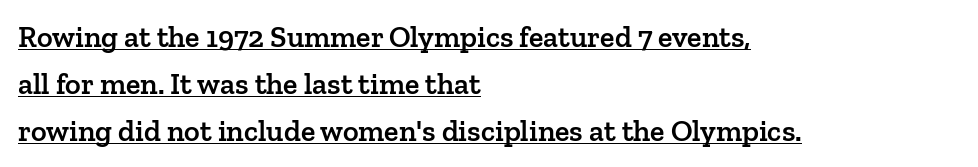
Each glyph is drawn with semibold strokes, heavier than normal yet not fully bold. Posture: upright roman. Proportional: the letters do not fall into vertical columns. The face used here is rendered with its standard letterfit. A classic flush-left, rag-right setting is used for this passage.
